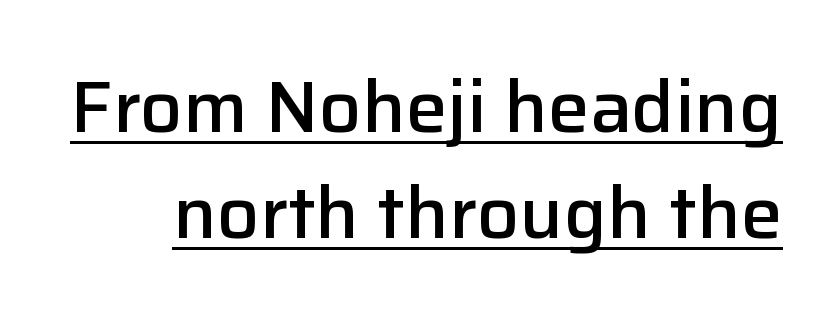
Posture: vertical. A normal amount of white space separates one row of letters from the next. The typeface chosen for these lines omits serifs. Does extra space separate the letters? No, they use regular spacing. A fair bit of extra ink — the face is semibold, not bold.
